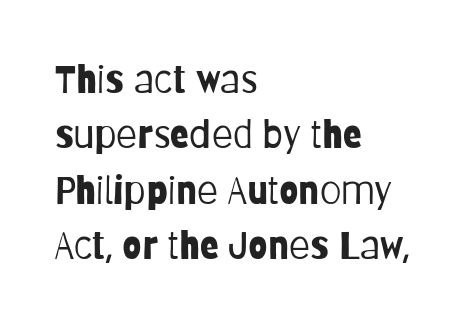
Notice how descenders clear the ascenders below comfortably — that's standard leading. Inter-character spacing is left at the font's built-in metrics. This sample is left-justified, so line endings fall wherever the words run out. The font's upright variant was chosen for this text. Here the designer chose a conventional face with non-uniform glyph widths.
